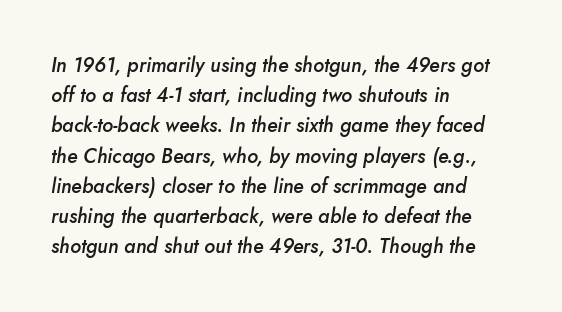
The image shows 20 px text type, italic (leaning right); set left-aligned, normal line spacing (1.51x), normal letter spacing, not underlined.
